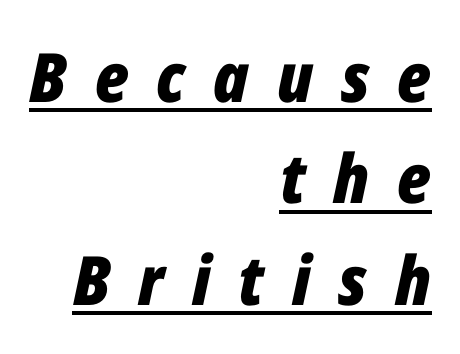
The rows are spaced the way most documents space them. The sample has been set heavy, in full bold. Substantial extra tracking has been applied to these lines. This rendering uses right alignment, leaving the left contour irregular.
